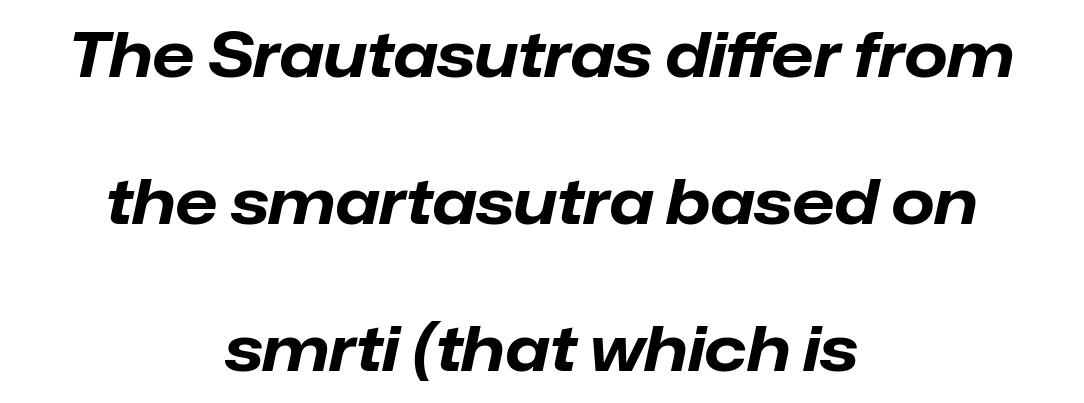
{"italic": "yes", "lean": "right", "slant_degrees": 12, "bold": "yes", "weight": "bold", "width": "normal", "stroke_contrast": "low", "x_height": "medium", "monospaced": "no", "underline": "no", "align": "center", "line_spacing": "loose", "line_spacing_ratio": 2.37, "letter_spacing": "normal", "letter_spacing_em": 0.0, "glyph_px": 62}
